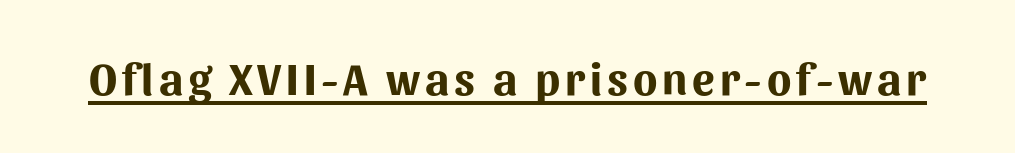
The image shows 45 px bold sans-serif type, upright; set underlined; medium stroke contrast and a medium x-height.
